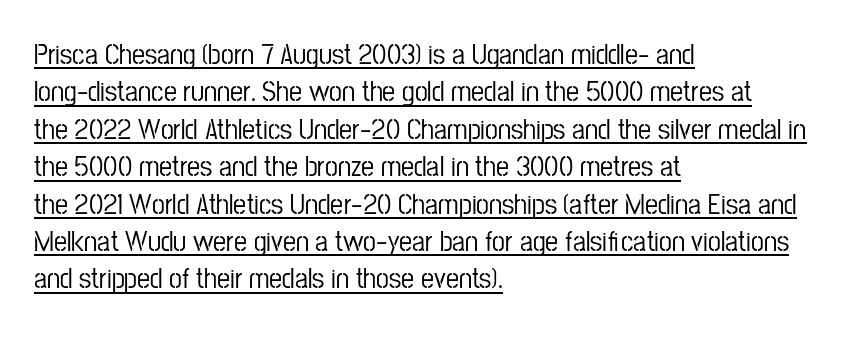
{"serif": "no", "italic": "no", "width": "condensed", "stroke_contrast": "low", "x_height": "medium", "monospaced": "no", "underline": "yes", "align": "left", "line_spacing": "normal", "line_spacing_ratio": 1.29, "letter_spacing": "normal", "letter_spacing_em": 0.0, "glyph_px": 29}
